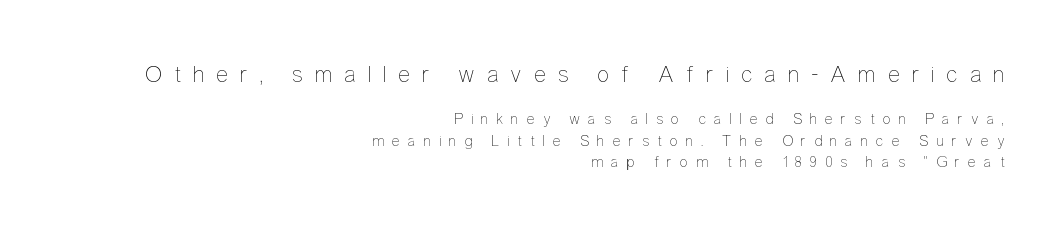
Q: Is the text bold? A: No.
Q: Is the text italic (slanted)? A: No, it is upright.
Q: Is the text underlined? A: No.
Q: How is the paragraph aligned? A: Right-aligned.
Q: Is the spacing between letters normal or unusually wide? A: Unusually wide.
Q: Is the spacing between lines tight, normal or loose? A: Normal.
Q: Which block of text is set in a larger size, the first (top) or the second (bottom)? A: The first (top) one.
